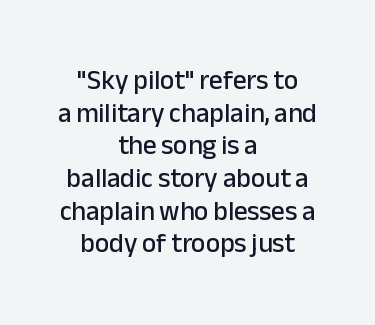
The image shows 27 px text type, upright; set centered, line spacing 1.21x, normal letter spacing, not underlined.
